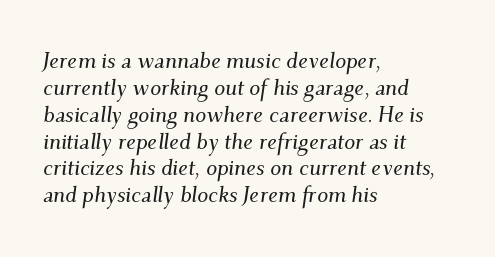
Q: Is the text italic (slanted)? A: Yes, it leans right by about 9 degrees.
Q: Is the text underlined? A: No.
Q: How is the paragraph aligned? A: Left-aligned.
Q: Is the spacing between letters normal or unusually wide? A: Normal.
